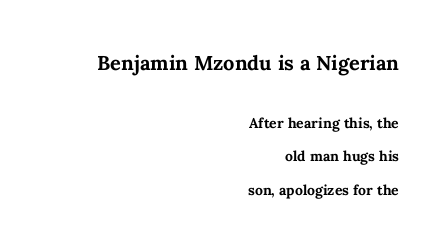
The image shows 20 px bold type, upright; set right-aligned, loose line spacing (2.39x), normal letter spacing, not underlined; the first (top) block is 1.43x larger.
